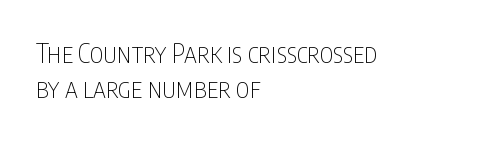
Q: Is the text bold? A: No.
Q: Is the text italic (slanted)? A: No, it is upright.
Q: Is the text underlined? A: No.
Q: How is the paragraph aligned? A: Left-aligned.
Q: Is the spacing between letters normal or unusually wide? A: Normal.
Q: Is the spacing between lines tight, normal or loose? A: Normal.
